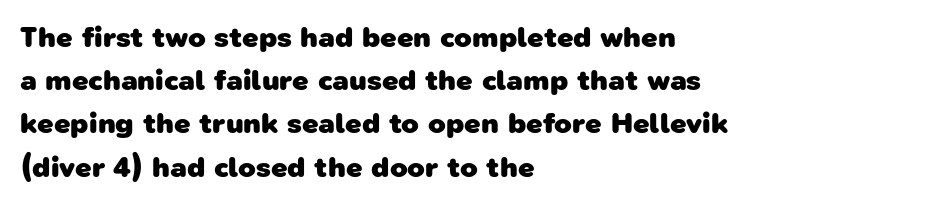
Default kerning and tracking; the words read as compact shapes. Does the copy run flush right? No — it runs flush left. Quick note: underline off. The rendering uses a bold face; every stroke is thick and dark.
